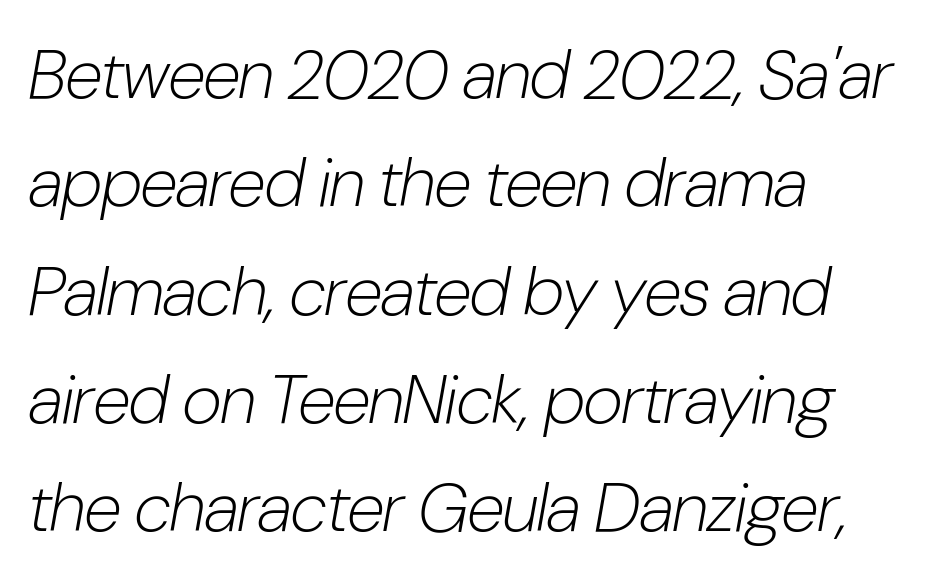
Has an underline been added? It has not. If you measured baseline to baseline, you'd find a middling distance. The whole block is typeset with a tilt. The passage is arranged the way most books set body copy — flush left.
